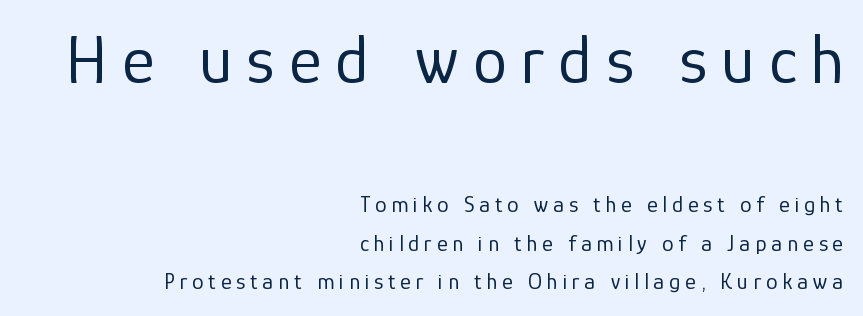
Stems here are at most as thick as an everyday book face. The designer left line spacing at the default. Every character sits straight up, as roman type does. The letters advance in unequal steps, a hallmark of proportional type. The text block is weighted toward the right margin, trailing off unevenly leftward. Stroke terminals: plain, sans-serif.
